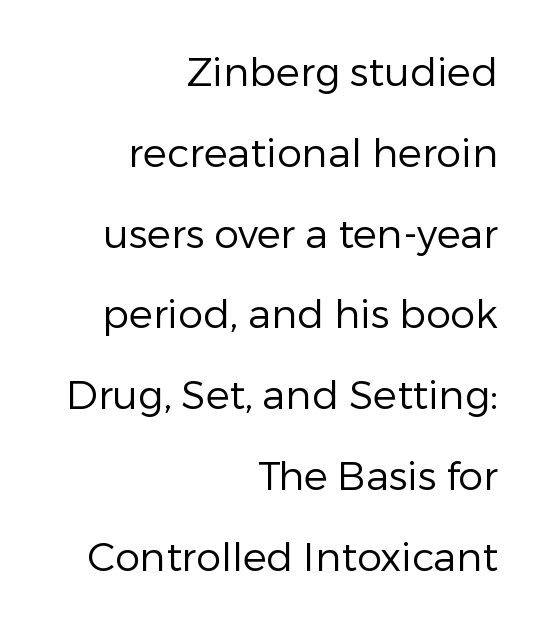
No chunkiness to these letters — they're not bold. The face used here is a sans, in the tradition of grotesques and geometrics. In terms of letterspacing, this is plain default setting. The rendering uses natural spacing where letterforms have individual widths. The paragraph has a hard right edge and a soft left edge. Interline gaps are noticeably wide in this sample.
